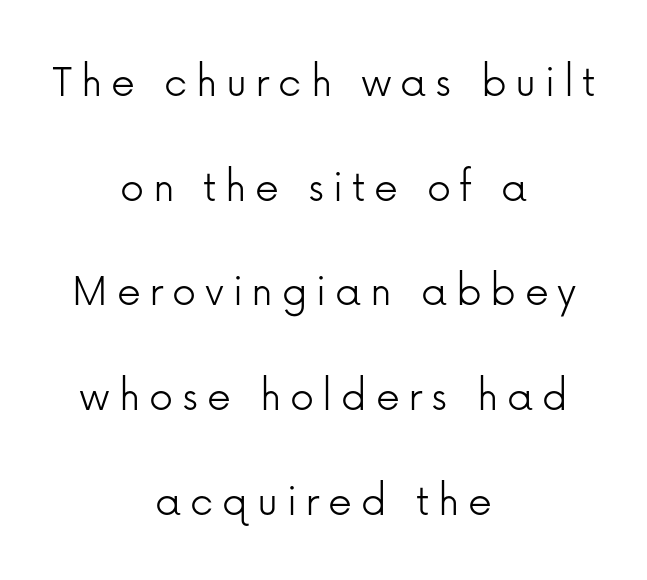
Q: Is the text bold? A: No.
Q: Is the text italic (slanted)? A: No, it is upright.
Q: Is the typeface a serif or a sans-serif typeface? A: Sans-serif.
Q: Is the text underlined? A: No.
Q: How is the paragraph aligned? A: Centered.
Q: Is the spacing between lines tight, normal or loose? A: Loose.
Q: Width (condensed, normal, or wide)? A: Normal.
Q: Stroke contrast? A: Low.
Q: x-height? A: Medium.
Q: Monospaced? A: No.
